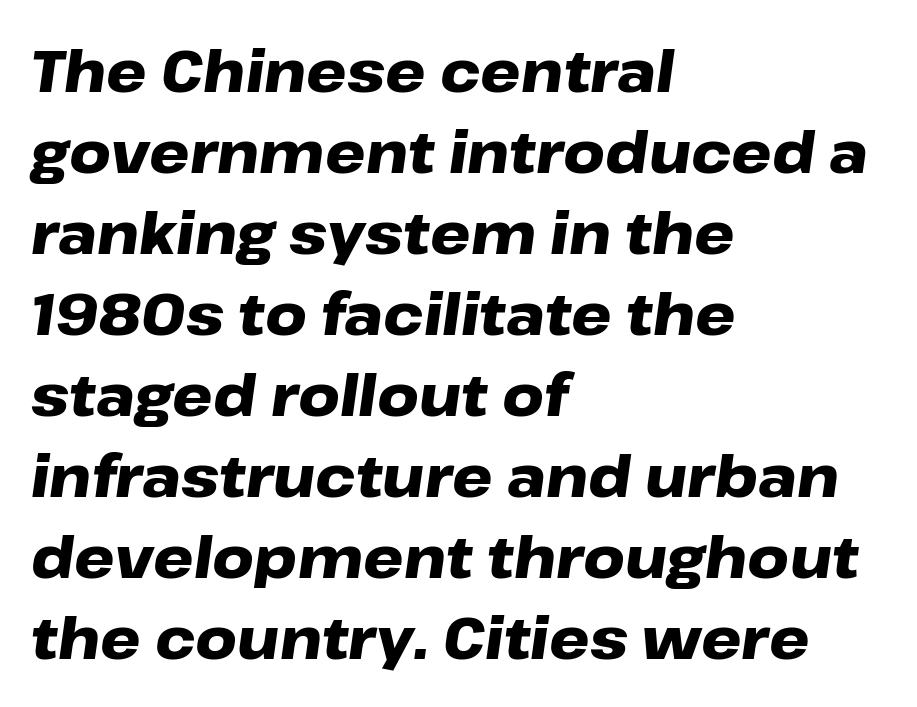
{"italic": "yes", "lean": "right", "slant_degrees": 8, "bold": "yes", "weight": "heavy", "width": "wide", "stroke_contrast": "low", "x_height": "medium", "monospaced": "no", "underline": "no", "align": "left", "line_spacing": "normal", "line_spacing_ratio": 1.42, "letter_spacing": "normal", "letter_spacing_em": 0.0, "glyph_px": 57}
